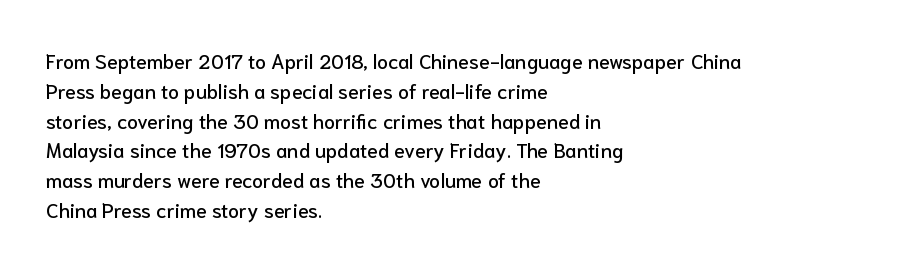
{"italic": "no", "underline": "no", "align": "left", "line_spacing": "normal", "line_spacing_ratio": 1.49, "letter_spacing": "normal", "letter_spacing_em": 0.0, "glyph_px": 20}
